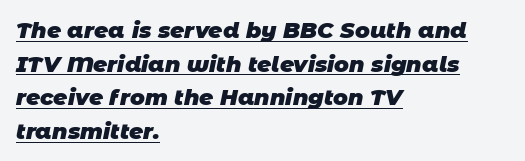
{"bold": "yes", "underline": "yes", "align": "left", "line_spacing": "normal", "line_spacing_ratio": 1.53, "letter_spacing": "normal", "letter_spacing_em": 0.0, "glyph_px": 22}
